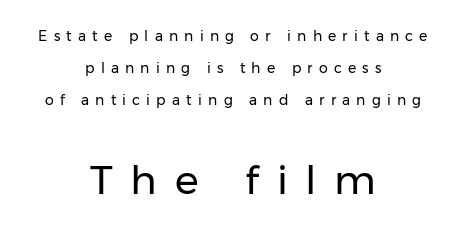
If you drew a line through each stem, it would be perfectly vertical. The line-height multiplier appears high, well above default. Observe the wide spacing: letters keep a clear distance from each other. Which margin do the lines hug? Neither — every line sits in the middle. The space directly below the letters is spotless. Small over large — that's the arrangement of the two blocks here.
